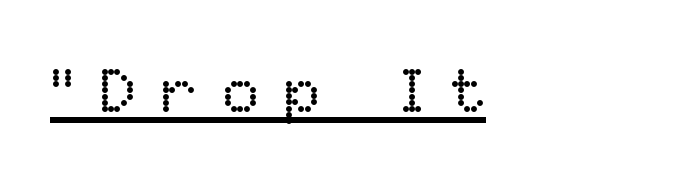
Caption: multi-line text, flush left, ragged right. The string is rendered with underlining switched on. You could not count columns in this text — the font is proportionally spaced. Upright lettering throughout. Is the letter spacing exaggerated? Yes — the characters are pushed far apart.
